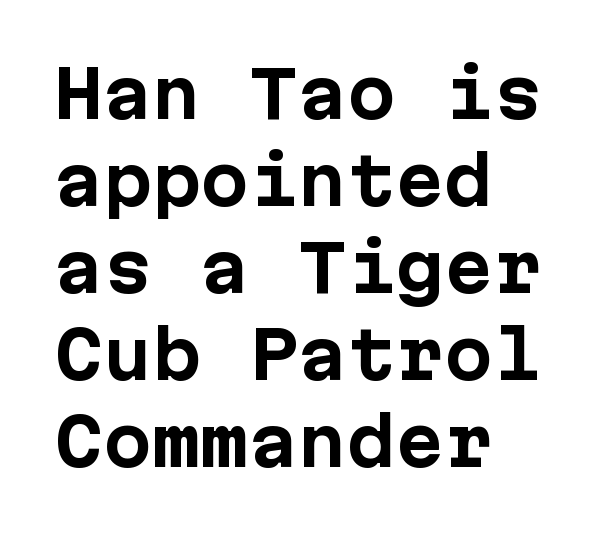
The image shows 65 px bold sans-serif type, upright; set left-aligned, normal line spacing (1.34x), normal letter spacing, not underlined; low stroke contrast and a medium x-height.
